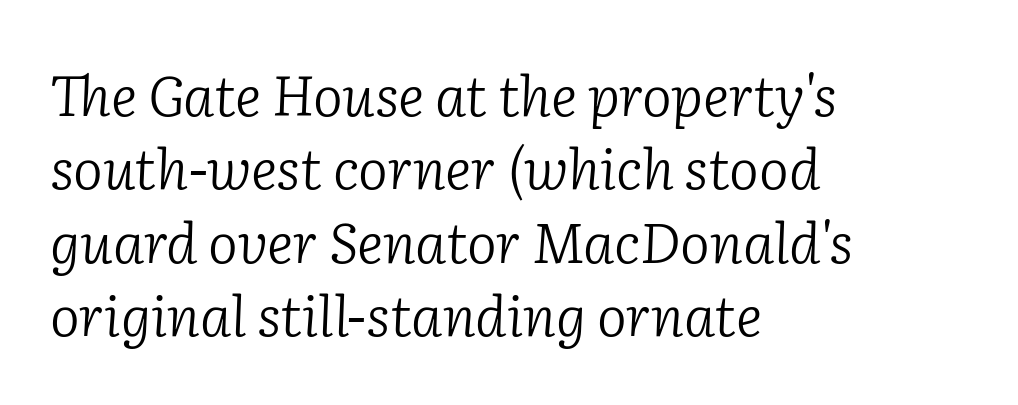
Q: Is the text bold? A: No.
Q: Is the text italic (slanted)? A: Yes, it leans right by about 2 degrees.
Q: Is the typeface a serif or a sans-serif typeface? A: Serif.
Q: Is the text underlined? A: No.
Q: How is the paragraph aligned? A: Left-aligned.
Q: Is the spacing between letters normal or unusually wide? A: Normal.
Q: Is the spacing between lines tight, normal or loose? A: Normal.
Q: Width (condensed, normal, or wide)? A: Normal.
Q: Stroke contrast? A: Low.
Q: x-height? A: Medium.
Q: Monospaced? A: No.
